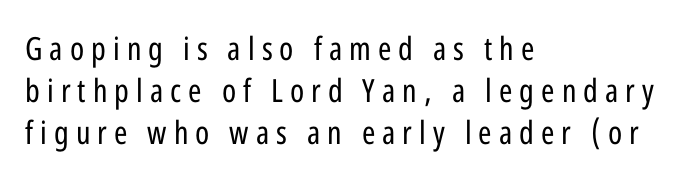
These lines sit exactly where default settings would place them. I'd call this a sans setting — the letters go barefoot. The area under the type is left untouched. A typesetter would call this proportional, since set widths differ per character. This reads as an unemphasized weight, regular at the heaviest.
